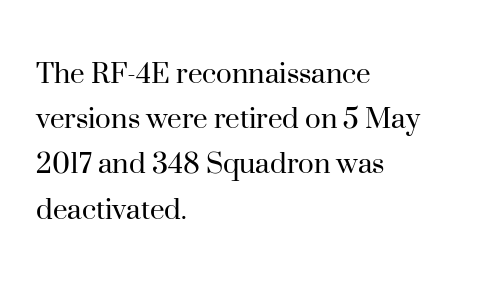
The image shows 33 px regular-weight serif type, upright; set left-aligned, normal line spacing (1.37x), normal letter spacing, not underlined; high stroke contrast and a small x-height.
